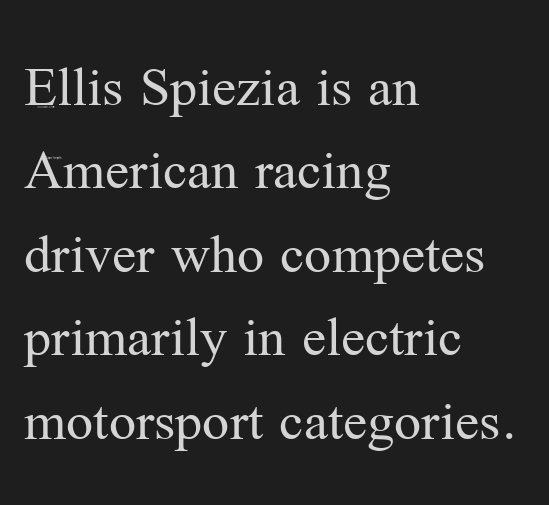
{"serif": "yes", "italic": "no", "bold": "no", "weight": "regular", "width": "normal", "stroke_contrast": "medium", "x_height": "medium", "monospaced": "no", "underline": "no", "align": "left", "line_spacing": "normal", "line_spacing_ratio": 1.39, "letter_spacing": "normal", "letter_spacing_em": 0.0, "glyph_px": 60}
